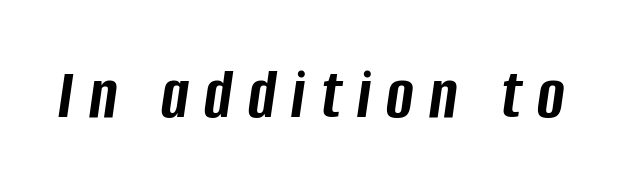
Q: Is the text bold? A: Yes.
Q: Is the text italic (slanted)? A: Yes, it leans right by about 8 degrees.
Q: Is the text underlined? A: No.
Q: Is the spacing between letters normal or unusually wide? A: Unusually wide.
Q: Width (condensed, normal, or wide)? A: Condensed.
Q: Stroke contrast? A: Low.
Q: x-height? A: Large.
Q: Monospaced? A: No.
